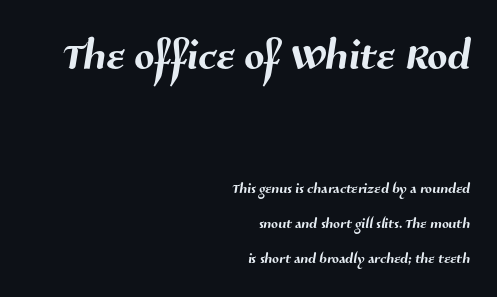
Q: Is the typeface a serif or a sans-serif typeface? A: Sans-serif.
Q: Is the text underlined? A: No.
Q: How is the paragraph aligned? A: Right-aligned.
Q: Is the spacing between letters normal or unusually wide? A: Normal.
Q: Which block of text is set in a larger size, the first (top) or the second (bottom)? A: The first (top) one.
Q: Width (condensed, normal, or wide)? A: Normal.
Q: Stroke contrast? A: Medium.
Q: x-height? A: Medium.
Q: Monospaced? A: No.
